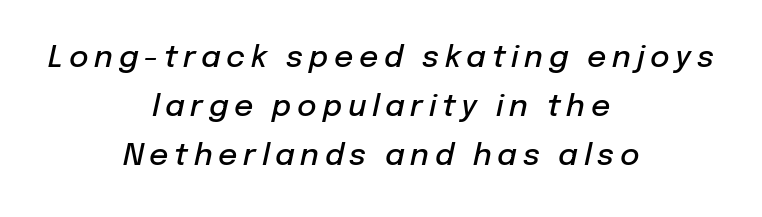
{"italic": "yes", "lean": "right", "slant_degrees": 12, "bold": "semi", "weight": "semibold", "width": "normal", "stroke_contrast": "low", "x_height": "medium", "monospaced": "no", "underline": "no", "align": "center", "line_spacing": "normal", "line_spacing_ratio": 1.64, "glyph_px": 30}
